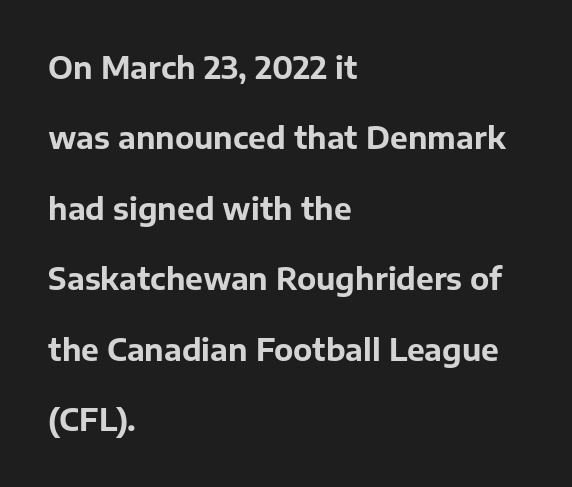
{"serif": "no", "italic": "no", "bold": "yes", "weight": "bold", "width": "normal", "stroke_contrast": "low", "x_height": "medium", "monospaced": "no", "underline": "no", "align": "left", "line_spacing": "loose", "line_spacing_ratio": 2.35, "letter_spacing": "normal", "letter_spacing_em": 0.0, "glyph_px": 30}
